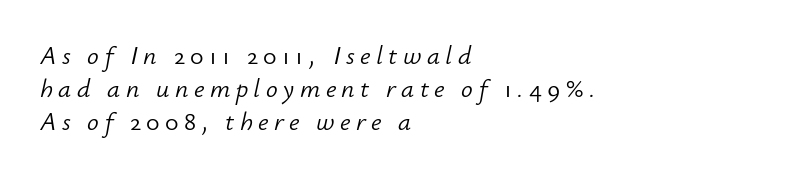
{"italic": "yes", "lean": "right", "slant_degrees": 12, "bold": "no", "underline": "no", "align": "left", "line_spacing": "normal", "line_spacing_ratio": 1.27, "letter_spacing": "wide", "letter_spacing_em": 0.21, "glyph_px": 26}
